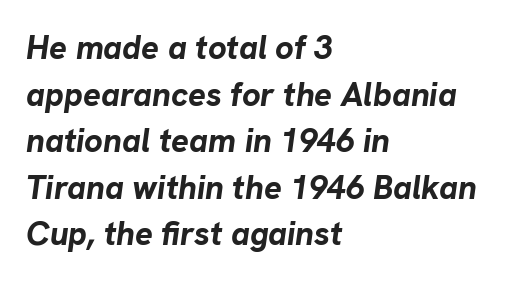
Q: Is the text bold? A: Yes.
Q: Is the text italic (slanted)? A: Yes, it leans right by about 8 degrees.
Q: Is the text underlined? A: No.
Q: How is the paragraph aligned? A: Left-aligned.
Q: Is the spacing between letters normal or unusually wide? A: Normal.
Q: Is the spacing between lines tight, normal or loose? A: Normal.
Q: Width (condensed, normal, or wide)? A: Normal.
Q: Stroke contrast? A: Low.
Q: x-height? A: Medium.
Q: Monospaced? A: No.
